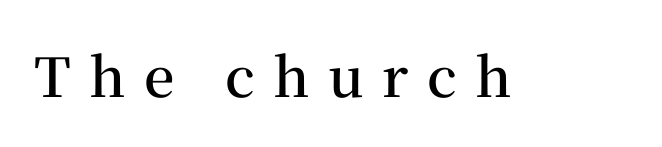
The face used here is proportionally spaced, like ordinary book or web type. This is the regular roman posture of the typeface. These lines are composed in type with serifs. There is plenty of visible air inserted between adjacent glyphs. Has an underline been added? It has not. Firm but not heavy-handed strokes: this text is semibold.
